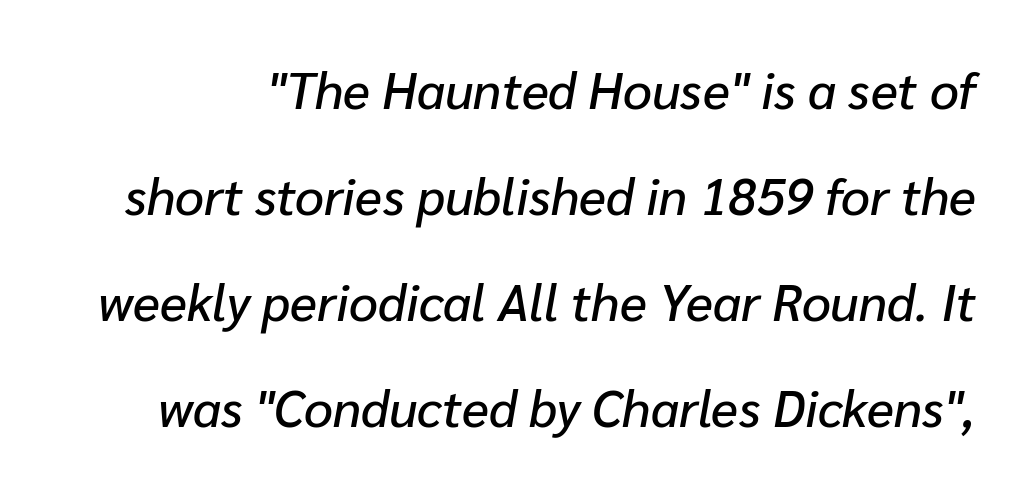
The image shows 51 px text type, italic (leaning right); set loose line spacing (2.08x), normal letter spacing, not underlined; low stroke contrast and a medium x-height.
